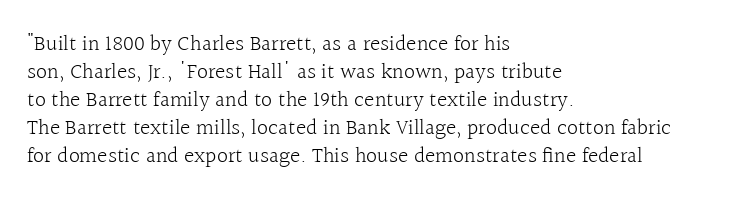
The image shows 22 px text type, upright; set left-aligned, normal line spacing (1.27x), normal letter spacing, not underlined.
